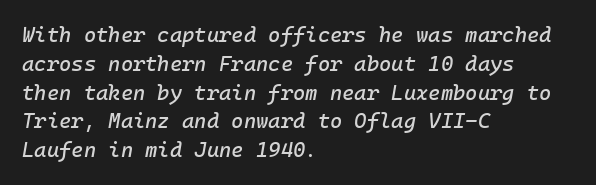
The image shows 21 px text type, italic (leaning right); set left-aligned, normal line spacing (1.37x), normal letter spacing, not underlined.
